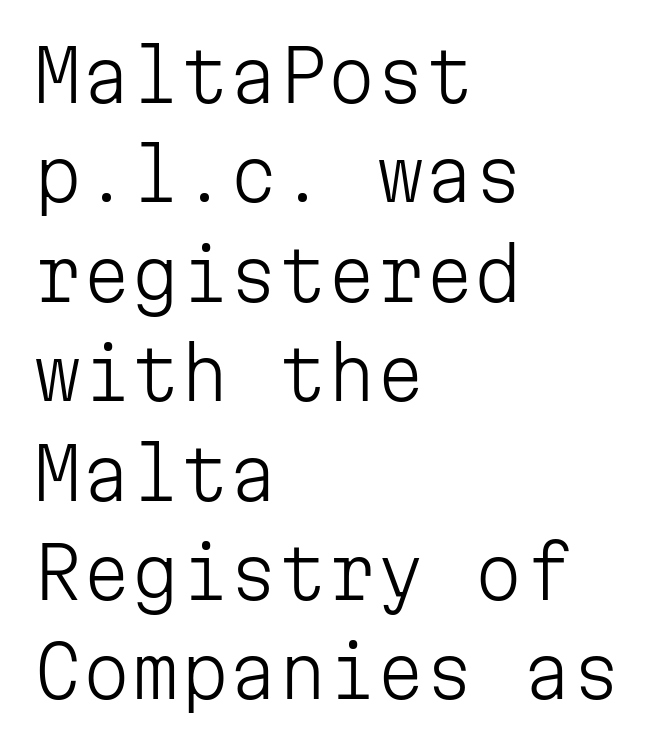
The space between consecutive lines is moderate. Stroke terminals: plain, sans-serif. Underlining? Definitely not there. In terms of letterspacing, this is plain default setting. The strokes carry an ordinary text weight at most.
